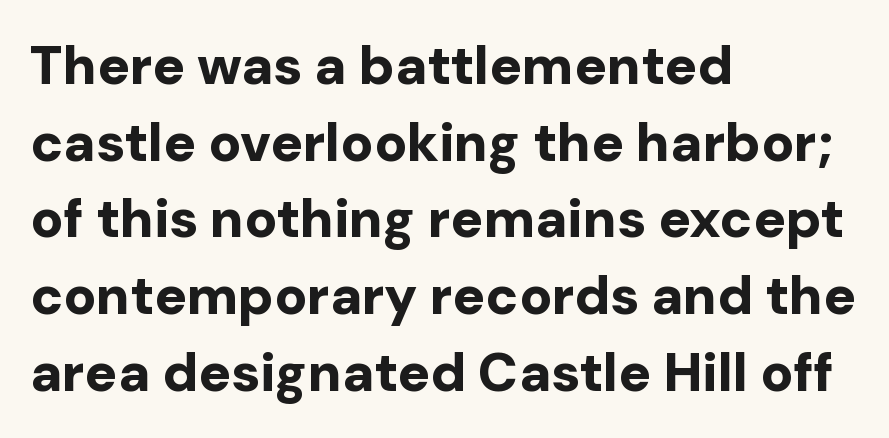
{"serif": "no", "italic": "no", "bold": "yes", "weight": "bold", "width": "normal", "stroke_contrast": "low", "x_height": "medium", "monospaced": "no", "underline": "no", "align": "left", "line_spacing": "normal", "line_spacing_ratio": 1.42, "letter_spacing": "normal", "letter_spacing_em": 0.0, "glyph_px": 54}
